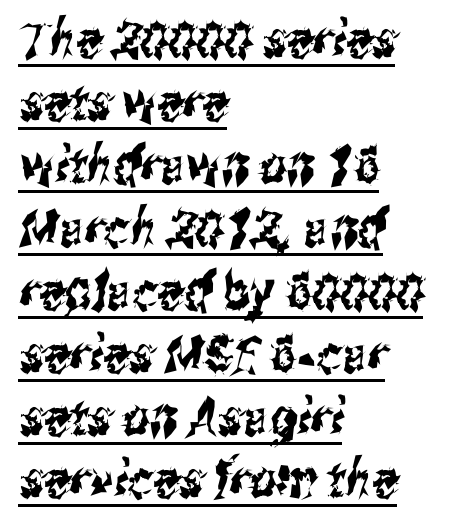
Q: Is the typeface a serif or a sans-serif typeface? A: Sans-serif.
Q: Is the text underlined? A: Yes.
Q: How is the paragraph aligned? A: Left-aligned.
Q: Is the spacing between letters normal or unusually wide? A: Normal.
Q: Width (condensed, normal, or wide)? A: Condensed.
Q: Stroke contrast? A: Medium.
Q: x-height? A: Medium.
Q: Monospaced? A: No.
